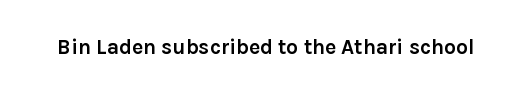
The image shows 21 px bold type, upright; set normal letter spacing, not underlined.
